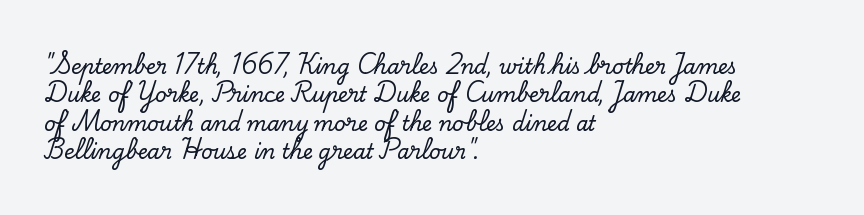
The image shows 20 px text type; set left-aligned, normal line spacing (1.42x), normal letter spacing, not underlined.
